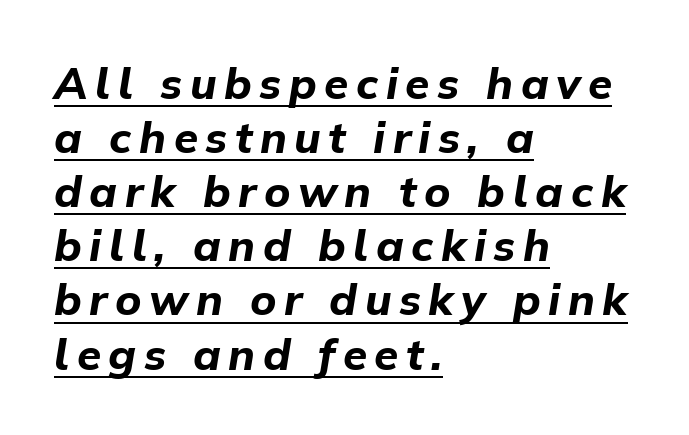
Q: Is the text bold? A: Yes.
Q: Is the text italic (slanted)? A: Yes, it leans right by about 9 degrees.
Q: Is the text underlined? A: Yes.
Q: How is the paragraph aligned? A: Left-aligned.
Q: Width (condensed, normal, or wide)? A: Normal.
Q: Stroke contrast? A: Low.
Q: x-height? A: Medium.
Q: Monospaced? A: No.
